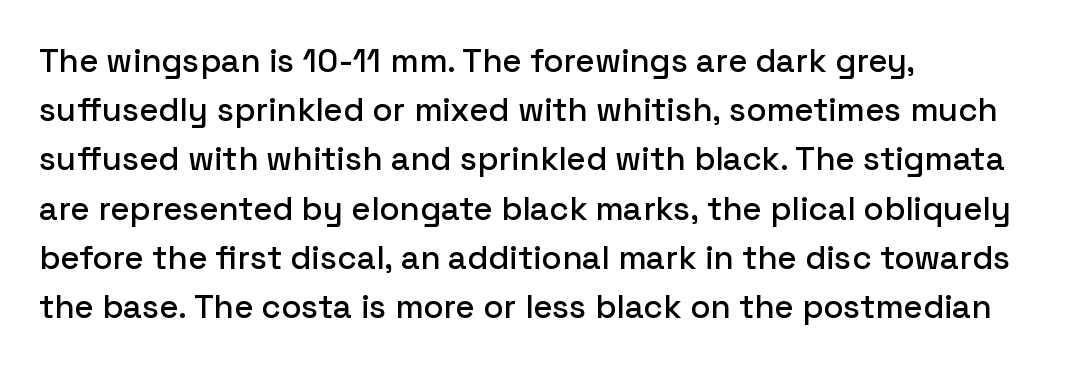
The passage shown has conventional tracking throughout. Varying glyph widths throughout — classic text-font behaviour. Posture: vertical. Vertical spacing — default. Nothing sits at the stroke ends, so this counts as sans-serif. This rendering features lettering with no underline.
